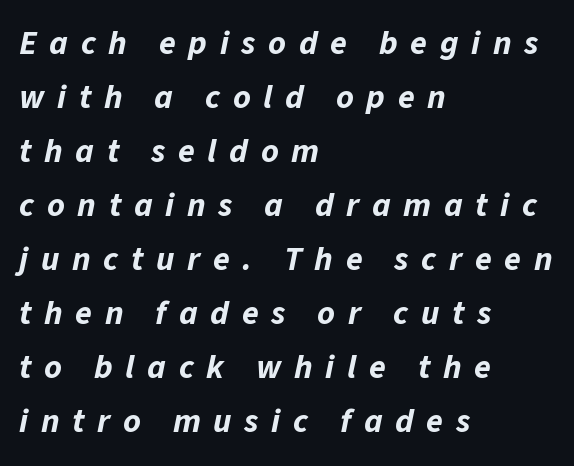
Q: Is the text bold? A: Yes.
Q: Is the text italic (slanted)? A: Yes, it leans right by about 11 degrees.
Q: Is the text underlined? A: No.
Q: How is the paragraph aligned? A: Left-aligned.
Q: Is the spacing between letters normal or unusually wide? A: Unusually wide.
Q: Is the spacing between lines tight, normal or loose? A: Normal.
Q: Width (condensed, normal, or wide)? A: Normal.
Q: Stroke contrast? A: Low.
Q: x-height? A: Medium.
Q: Monospaced? A: No.
